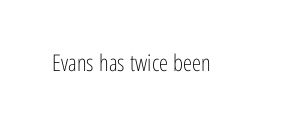
Q: Is the text bold? A: No.
Q: Is the text italic (slanted)? A: No, it is upright.
Q: Is the text underlined? A: No.
Q: Is the spacing between letters normal or unusually wide? A: Normal.
